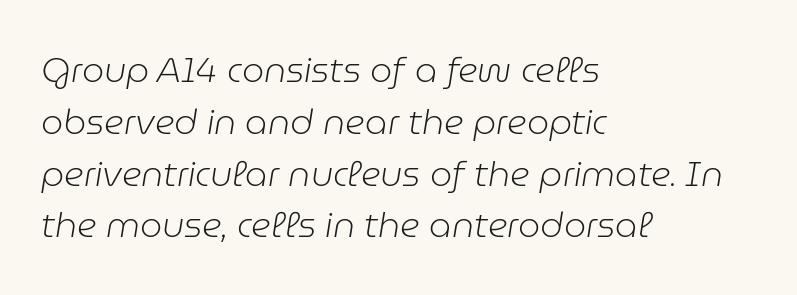
The image shows 35 px light type, italic (leaning right); set left-aligned, normal line spacing (1.48x), normal letter spacing, not underlined; low stroke contrast and a medium x-height.
